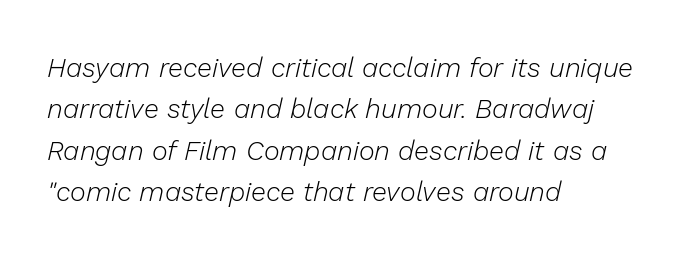
{"italic": "yes", "lean": "right", "slant_degrees": 13, "bold": "no", "underline": "no", "align": "left", "line_spacing": "normal", "line_spacing_ratio": 1.53, "letter_spacing": "normal", "letter_spacing_em": 0.0, "glyph_px": 27}
